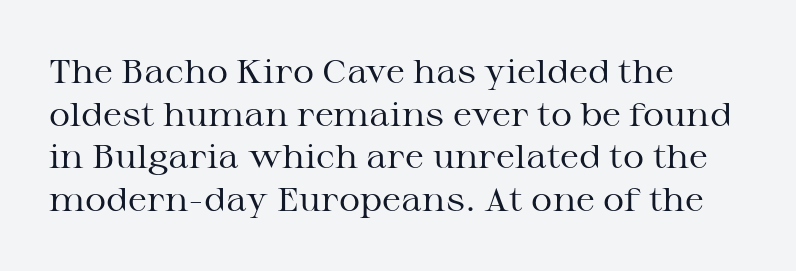
Q: Is the text bold? A: No.
Q: Is the text italic (slanted)? A: No, it is upright.
Q: Is the typeface a serif or a sans-serif typeface? A: Serif.
Q: Is the text underlined? A: No.
Q: How is the paragraph aligned? A: Left-aligned.
Q: Is the spacing between letters normal or unusually wide? A: Normal.
Q: Is the spacing between lines tight, normal or loose? A: Normal.
Q: Width (condensed, normal, or wide)? A: Wide.
Q: Stroke contrast? A: Medium.
Q: x-height? A: Medium.
Q: Monospaced? A: No.
